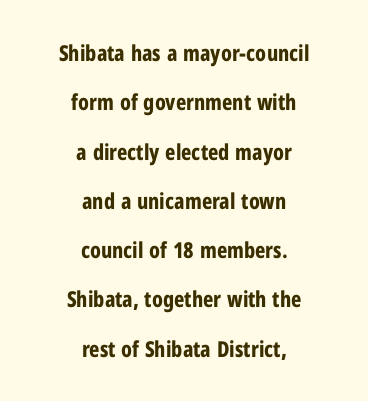
Q: Is the text bold? A: Yes.
Q: Is the text italic (slanted)? A: No, it is upright.
Q: Is the text underlined? A: No.
Q: How is the paragraph aligned? A: Centered.
Q: Is the spacing between letters normal or unusually wide? A: Normal.
Q: Is the spacing between lines tight, normal or loose? A: Loose.
